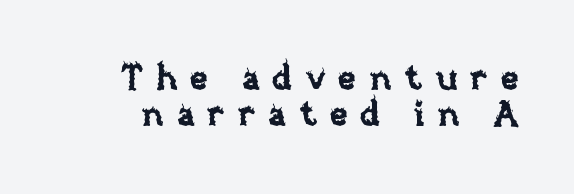
Italic? Not at all — the glyphs are vertical. This sample trades vertical openness for compactness between lines. The tracking reads as deliberately expanded to a designer's eye. A typesetter would call this proportional, since set widths differ per character. The space directly below the letters is spotless.
